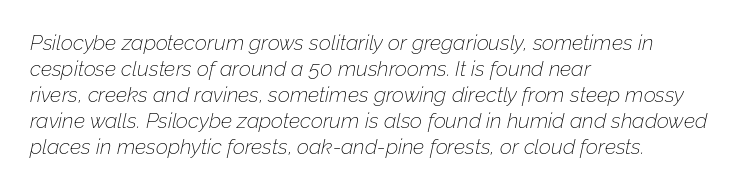
Q: Is the text bold? A: No.
Q: Is the text italic (slanted)? A: Yes, it leans right by about 12 degrees.
Q: Is the text underlined? A: No.
Q: How is the paragraph aligned? A: Left-aligned.
Q: Is the spacing between letters normal or unusually wide? A: Normal.
